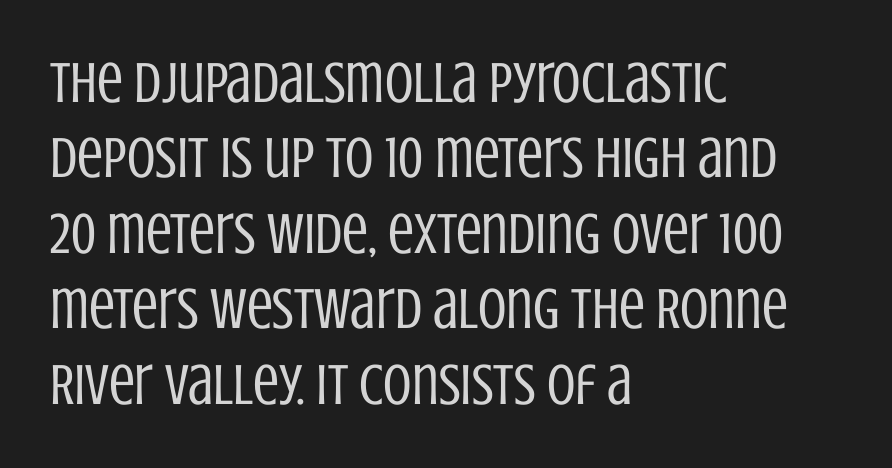
{"serif": "no", "italic": "no", "bold": "no", "weight": "regular", "width": "condensed", "stroke_contrast": "low", "x_height": "large", "monospaced": "no", "underline": "no", "align": "left", "line_spacing": "normal", "line_spacing_ratio": 1.3, "letter_spacing": "normal", "letter_spacing_em": 0.0, "glyph_px": 58}
